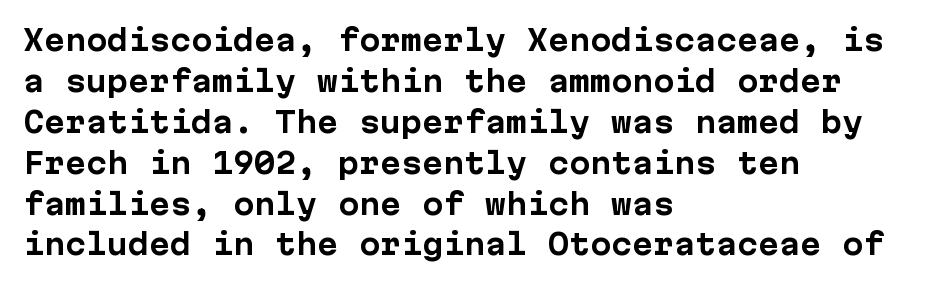
{"serif": "no", "italic": "no", "bold": "yes", "weight": "bold", "width": "normal", "stroke_contrast": "low", "x_height": "medium", "monospaced": "yes", "underline": "no", "align": "left", "line_spacing": "normal", "line_spacing_ratio": 1.46, "letter_spacing": "normal", "letter_spacing_em": 0.0, "glyph_px": 28}
